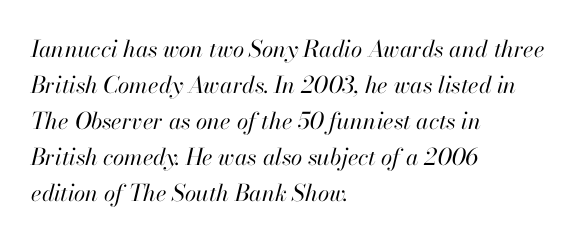
The image shows 23 px text type, italic (leaning right); set left-aligned, normal line spacing (1.56x), normal letter spacing, not underlined.
